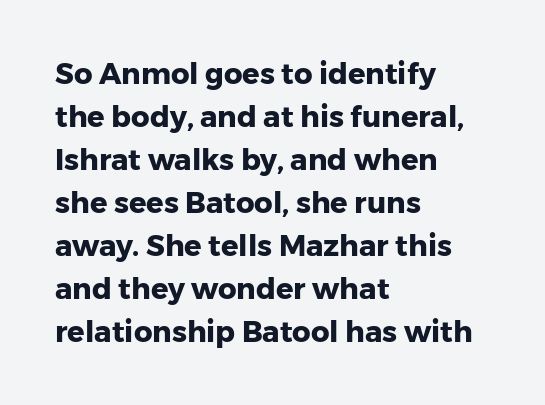
The image shows 29 px heavy sans-serif type, upright; set left-aligned, normal line spacing (1.48x), normal letter spacing, not underlined; low stroke contrast and a medium x-height.
